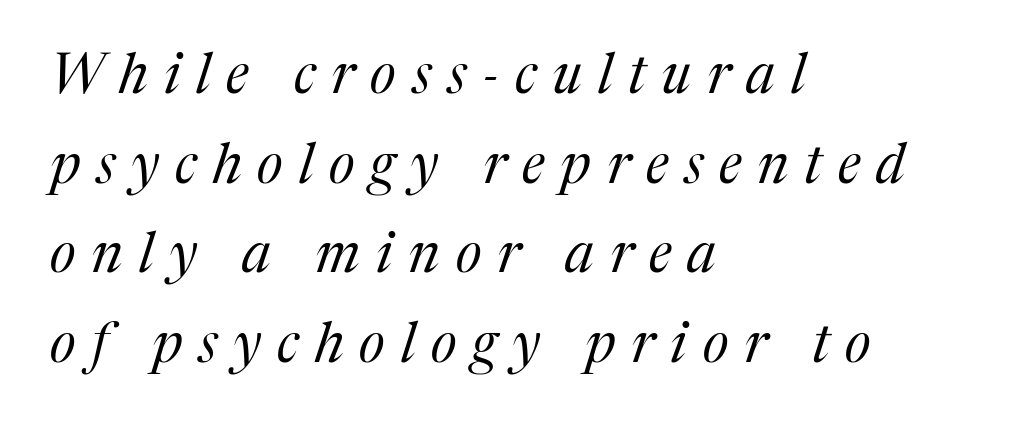
The image shows 55 px regular-weight serif type, italic (leaning right); set left-aligned, normal line spacing (1.63x), unusually wide letter spacing (+0.29 em), not underlined; medium stroke contrast and a medium x-height.
